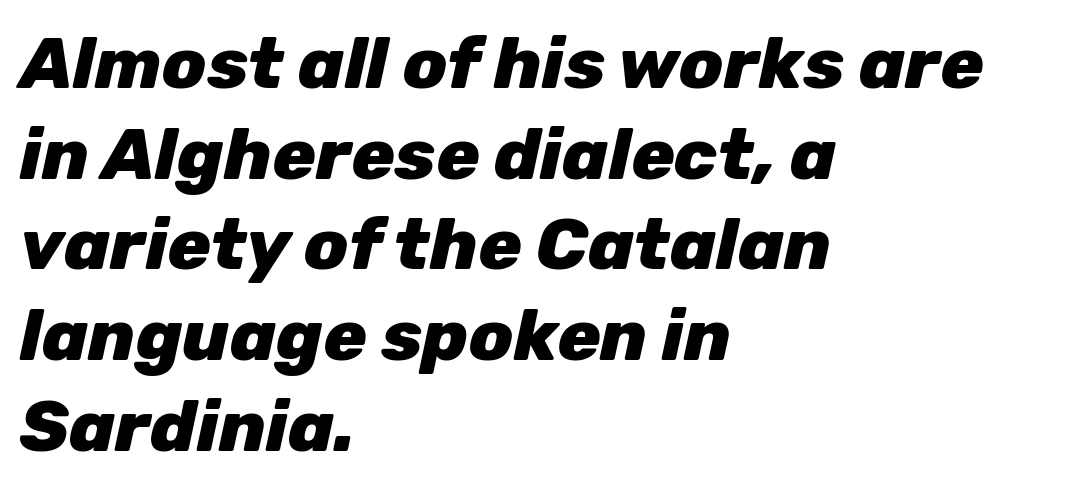
{"italic": "yes", "lean": "right", "slant_degrees": 12, "bold": "yes", "weight": "heavy", "width": "normal", "stroke_contrast": "low", "x_height": "medium", "monospaced": "no", "underline": "no", "align": "left", "line_spacing": "normal", "line_spacing_ratio": 1.26, "letter_spacing": "normal", "letter_spacing_em": 0.0, "glyph_px": 72}
